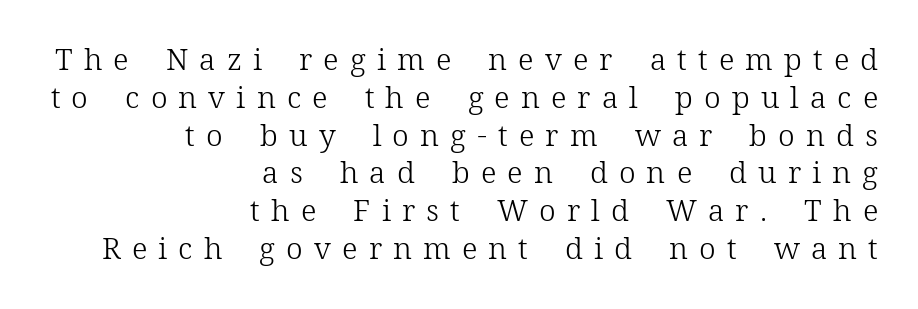
What stands out about the letter spacing? Its width — letters are far apart. The lettering stays uniformly vertical, giving the passage a roman look. Descenders are the only things crossing below the line. Baseline-to-baseline distance is the conventional proportion of letter height. Varying glyph widths throughout — classic text-font behaviour. The paragraph shown leans on its right margin.
